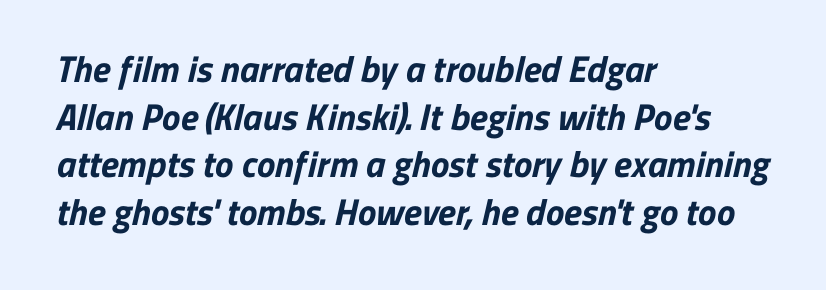
Leading matches the norm, producing a regular column. The paragraph has a hard left edge and a soft right edge. In terms of letterspacing, this is plain default setting. A typesetter would call this proportional, since set widths differ per character. The zone under the glyphs is completely vacant.
